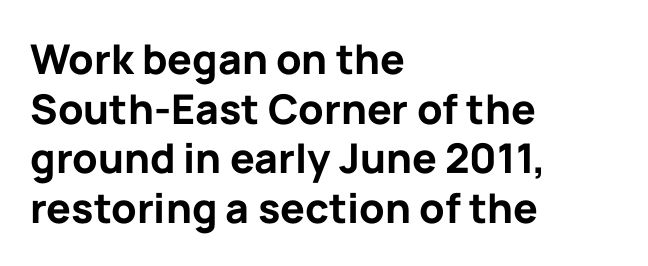
The image shows 41 px bold sans-serif type, upright; set left-aligned, line spacing 1.21x, normal letter spacing, not underlined; low stroke contrast and a medium x-height.
